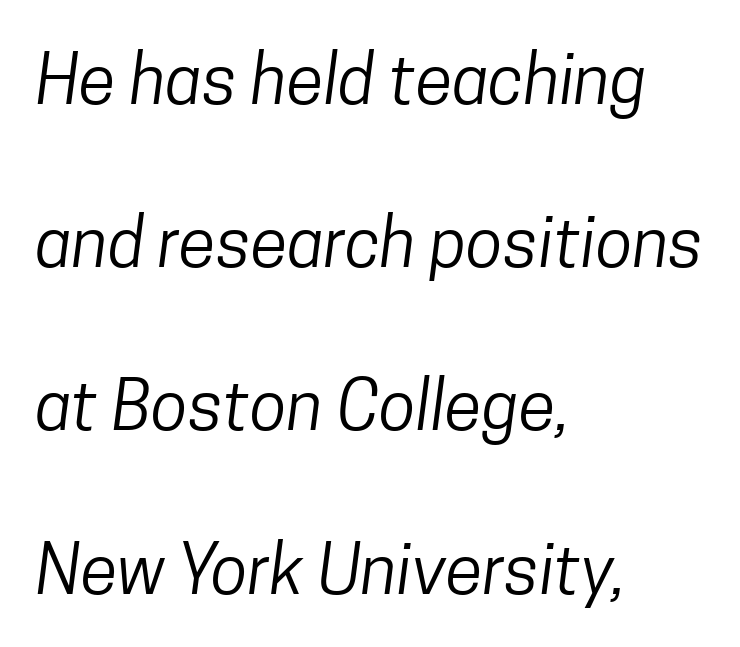
The image shows 68 px regular-weight, condensed sans-serif type; set left-aligned, loose line spacing (2.4x), normal letter spacing, not underlined; low stroke contrast and a medium x-height.
